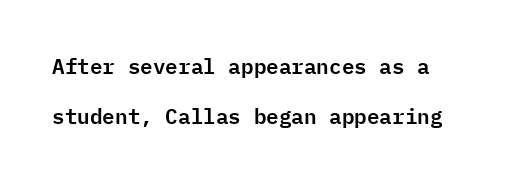
The image shows 21 px text type, upright; set loose line spacing (2.39x), normal letter spacing, not underlined.
